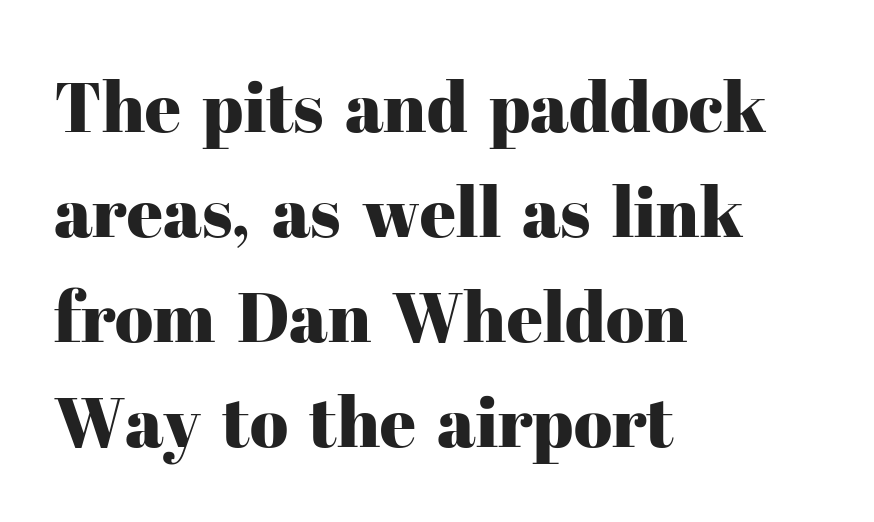
{"serif": "yes", "italic": "no", "width": "normal", "stroke_contrast": "high", "x_height": "medium", "monospaced": "no", "underline": "no", "align": "left", "line_spacing": "normal", "line_spacing_ratio": 1.5, "letter_spacing": "normal", "letter_spacing_em": 0.0, "glyph_px": 70}
